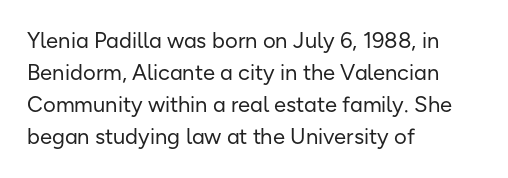
{"italic": "no", "bold": "no", "underline": "no", "align": "left", "line_spacing": "normal", "line_spacing_ratio": 1.46, "letter_spacing": "normal", "letter_spacing_em": 0.0, "glyph_px": 22}
